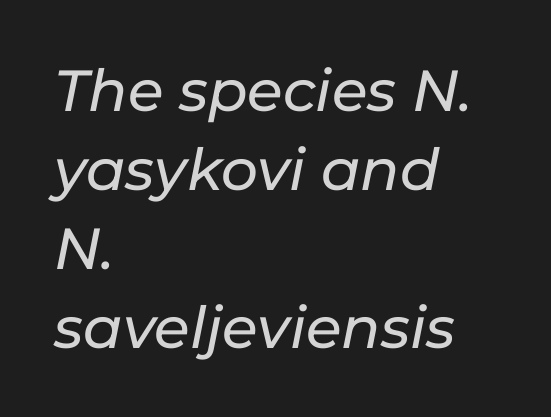
The image shows 58 px text type, italic (leaning right); set left-aligned, normal line spacing (1.36x), normal letter spacing, not underlined; low stroke contrast and a medium x-height.
